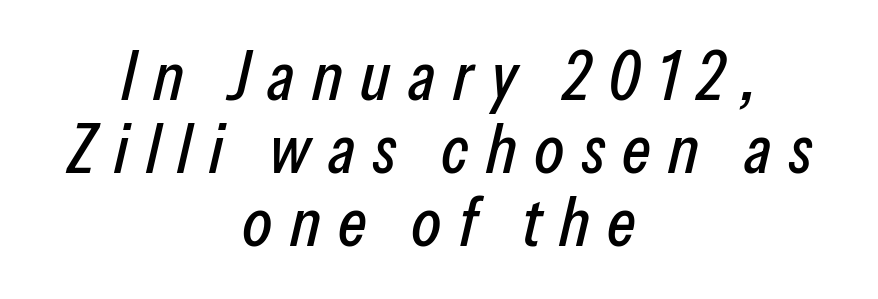
{"italic": "yes", "lean": "right", "slant_degrees": 13, "width": "condensed", "stroke_contrast": "low", "x_height": "medium", "monospaced": "no", "underline": "no", "align": "center", "line_spacing": "tight", "line_spacing_ratio": 1.06, "letter_spacing": "wide", "letter_spacing_em": 0.25, "glyph_px": 69}
